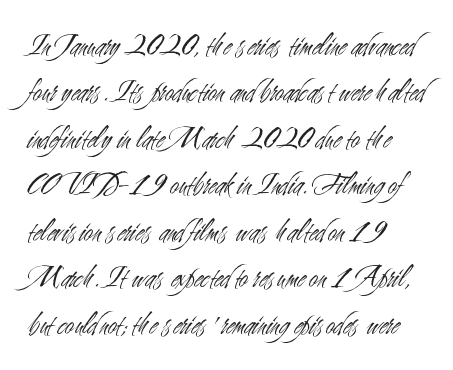
Default kerning and tracking; the words read as compact shapes. The face used here is a sans, in the tradition of grotesques and geometrics. This sample has the flowing, uneven cadence of proportional lettering. This block has exactly the height ordinary leading produces. The ragged edge is on the right, which tells us the setting is flush left.
